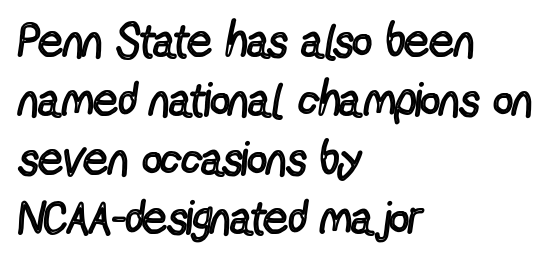
Counters stay open thanks to moderate or lighter strokes. There is no visible air inserted between adjacent glyphs. Observe the absence of serifs on each vertical stroke in this sample. The lines in this sample share a left origin and differ only in where they stop.
